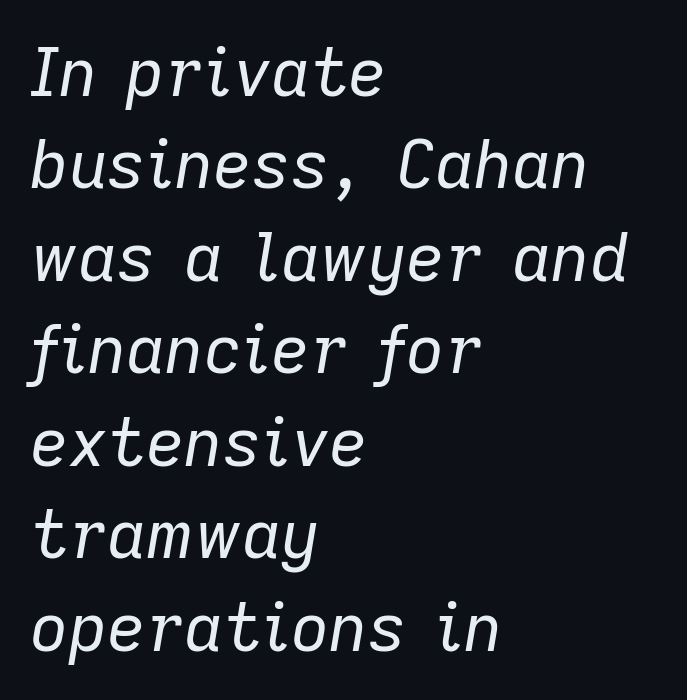
The image shows 67 px regular-weight type, italic (leaning right); set left-aligned, normal line spacing (1.38x), normal letter spacing, not underlined; low stroke contrast and a medium x-height.
